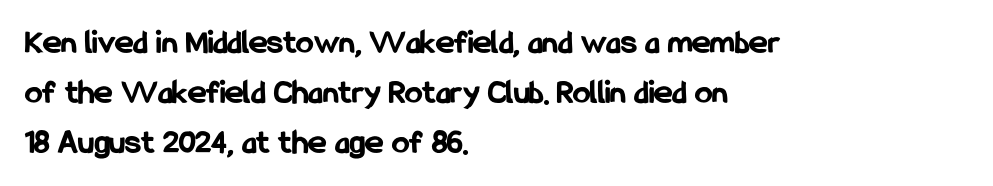
The image shows 35 px bold, condensed sans-serif type, upright; set left-aligned, normal line spacing (1.43x), normal letter spacing, not underlined; low stroke contrast and a medium x-height.
